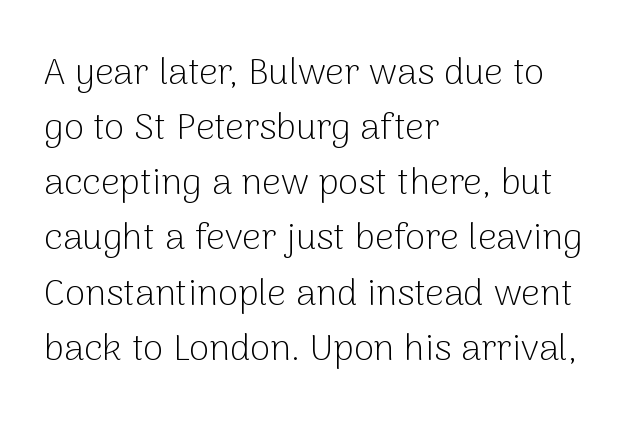
The image shows 37 px light sans-serif type, upright; set left-aligned, normal line spacing (1.49x), normal letter spacing, not underlined; low stroke contrast and a medium x-height.
